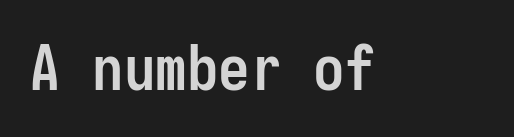
Is the type bold? Yes — the strokes are clearly thick and heavy. No word sits above an underline. Type style note: lacks serifs. Think of a typewriter: that constant character pitch is what you see here. Posture: straight, roman, zero tilt.
